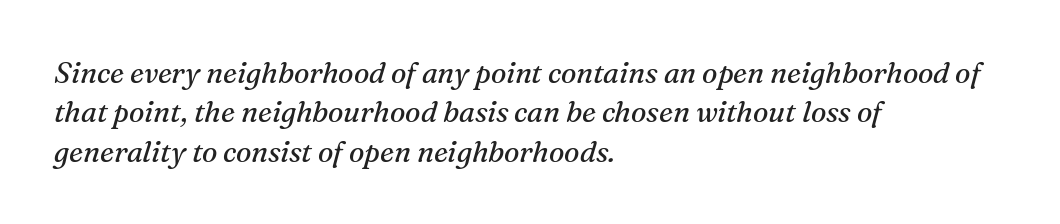
Q: Is the text bold? A: No.
Q: Is the text italic (slanted)? A: Yes, it leans right by about 16 degrees.
Q: Is the typeface a serif or a sans-serif typeface? A: Serif.
Q: Is the text underlined? A: No.
Q: How is the paragraph aligned? A: Left-aligned.
Q: Is the spacing between letters normal or unusually wide? A: Normal.
Q: Is the spacing between lines tight, normal or loose? A: Normal.
Q: Width (condensed, normal, or wide)? A: Normal.
Q: Stroke contrast? A: Medium.
Q: x-height? A: Medium.
Q: Monospaced? A: No.
